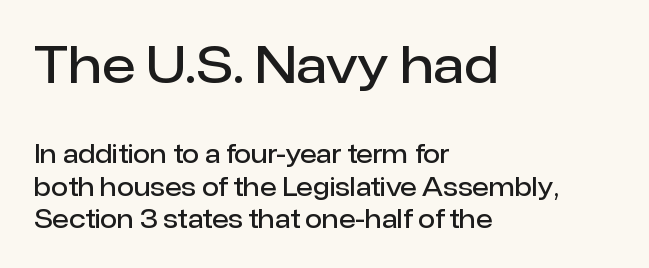
The specimen omits any rule beneath the text block's lines. Spacing between characters is what you'd get straight out of the box. The typesetter chose a ragged-right arrangement here. Students, this is semibold: more ink than regular, less than bold. Do the characters align in a grid? No, the font is proportional. Type style note: lacks serifs.
